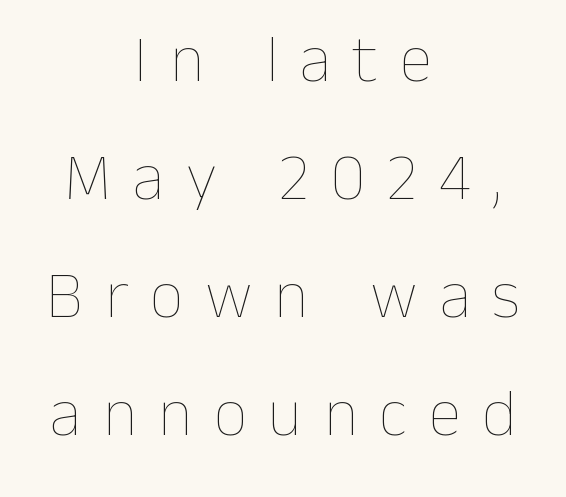
Q: Is the text bold? A: No.
Q: Is the text italic (slanted)? A: No, it is upright.
Q: Is the text underlined? A: No.
Q: How is the paragraph aligned? A: Centered.
Q: Is the spacing between letters normal or unusually wide? A: Unusually wide.
Q: Width (condensed, normal, or wide)? A: Normal.
Q: Stroke contrast? A: Low.
Q: x-height? A: Medium.
Q: Monospaced? A: No.
